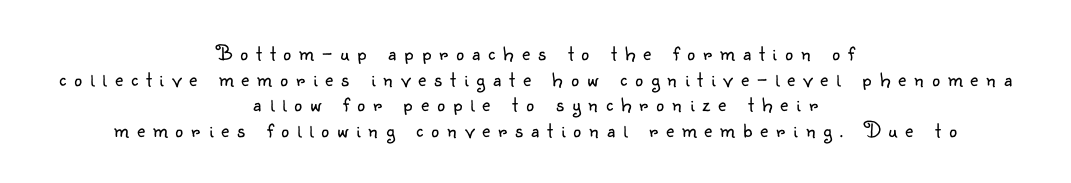
{"italic": "no", "bold": "no", "underline": "no", "align": "center", "line_spacing_ratio": 1.17, "letter_spacing": "wide", "letter_spacing_em": 0.37, "glyph_px": 22}
